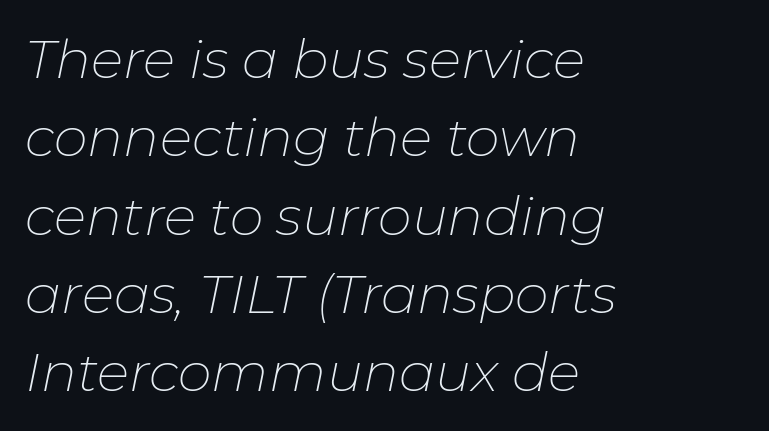
Q: Is the text bold? A: No.
Q: Is the text italic (slanted)? A: Yes, it leans right by about 11 degrees.
Q: Is the text underlined? A: No.
Q: How is the paragraph aligned? A: Left-aligned.
Q: Is the spacing between letters normal or unusually wide? A: Normal.
Q: Is the spacing between lines tight, normal or loose? A: Normal.
Q: Width (condensed, normal, or wide)? A: Normal.
Q: Stroke contrast? A: Low.
Q: x-height? A: Medium.
Q: Monospaced? A: No.
